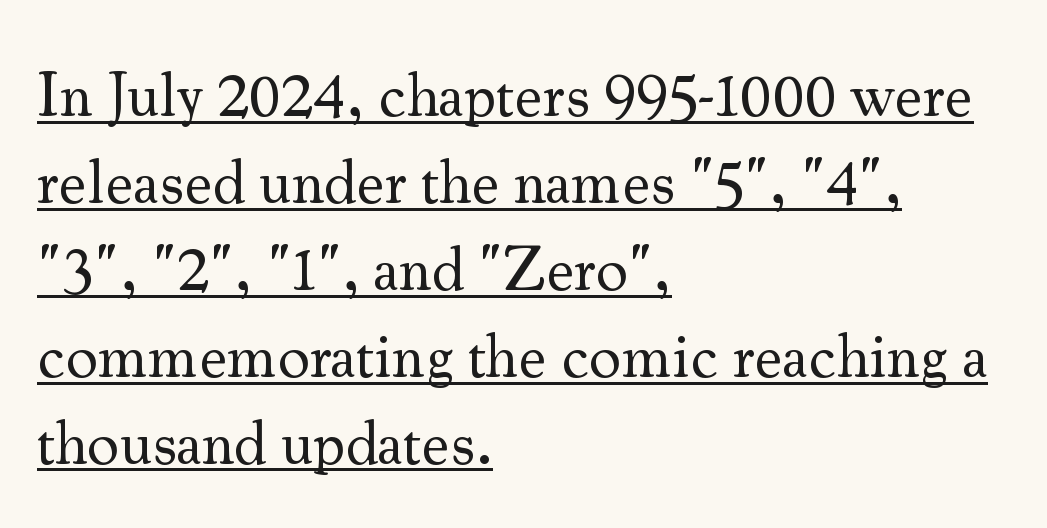
The image shows 63 px regular-weight serif type, upright; set left-aligned, normal line spacing (1.38x), normal letter spacing, underlined; medium stroke contrast and a small x-height.
